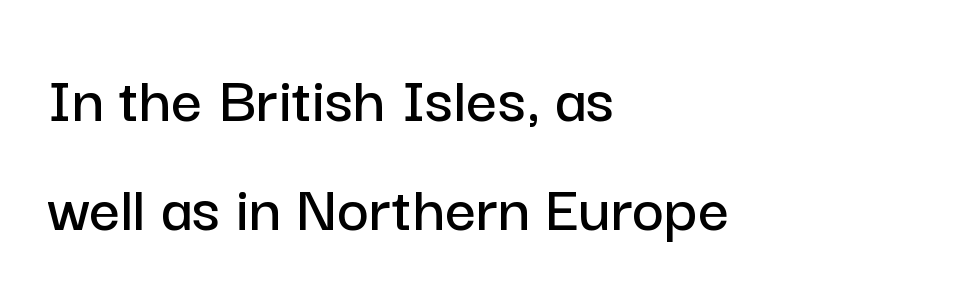
The image shows 69 px sans-serif type, upright; set left-aligned, normal line spacing (1.58x), normal letter spacing, not underlined; low stroke contrast and a medium x-height.
